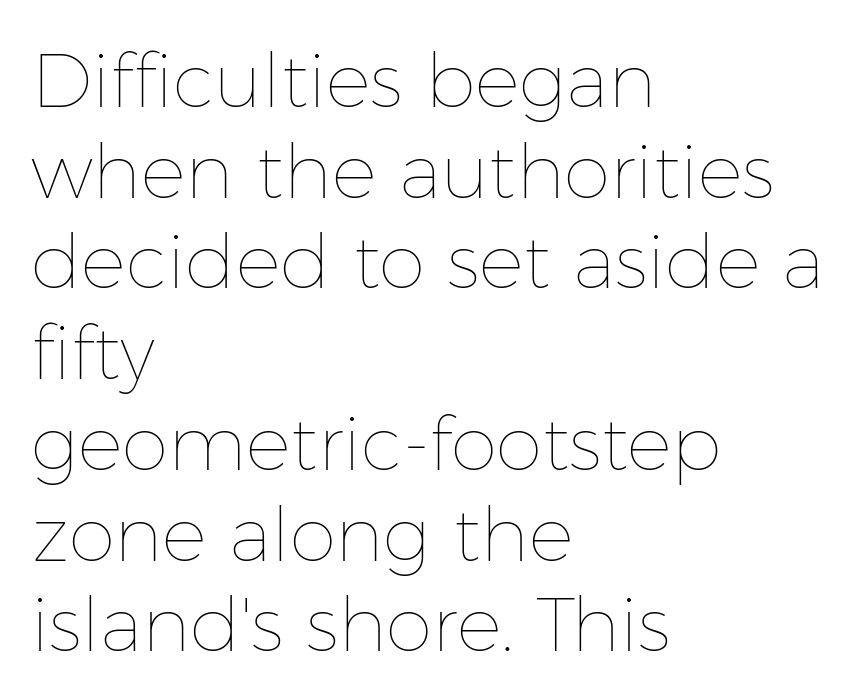
Q: Is the text bold? A: No.
Q: Is the text italic (slanted)? A: No, it is upright.
Q: Is the text underlined? A: No.
Q: How is the paragraph aligned? A: Left-aligned.
Q: Is the spacing between letters normal or unusually wide? A: Normal.
Q: Width (condensed, normal, or wide)? A: Normal.
Q: Stroke contrast? A: Low.
Q: x-height? A: Medium.
Q: Monospaced? A: No.
